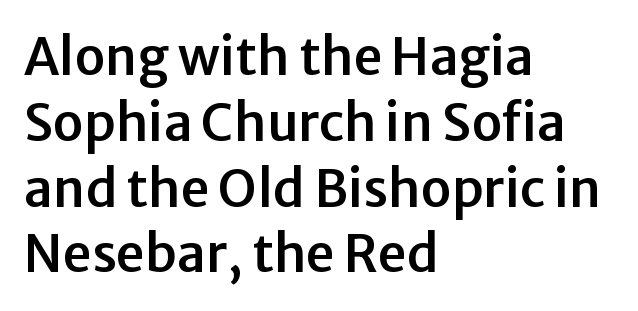
The image shows 51 px sans-serif type, upright; set left-aligned, normal line spacing (1.29x), normal letter spacing, not underlined; low stroke contrast and a medium x-height.
